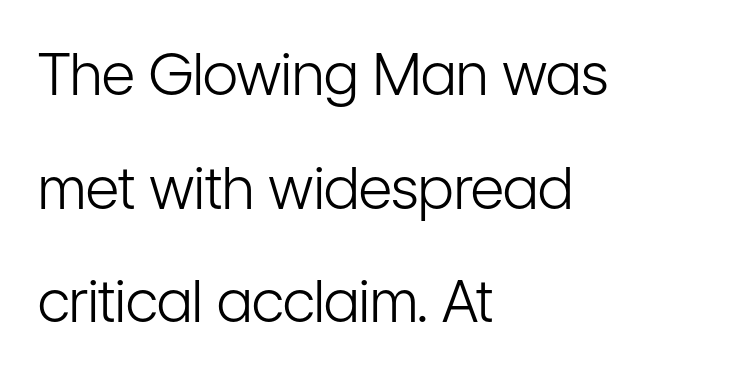
Q: Is the text bold? A: No.
Q: Is the text italic (slanted)? A: No, it is upright.
Q: Is the typeface a serif or a sans-serif typeface? A: Sans-serif.
Q: Is the text underlined? A: No.
Q: How is the paragraph aligned? A: Left-aligned.
Q: Is the spacing between letters normal or unusually wide? A: Normal.
Q: Is the spacing between lines tight, normal or loose? A: Loose.
Q: Width (condensed, normal, or wide)? A: Condensed.
Q: Stroke contrast? A: Low.
Q: x-height? A: Medium.
Q: Monospaced? A: No.
